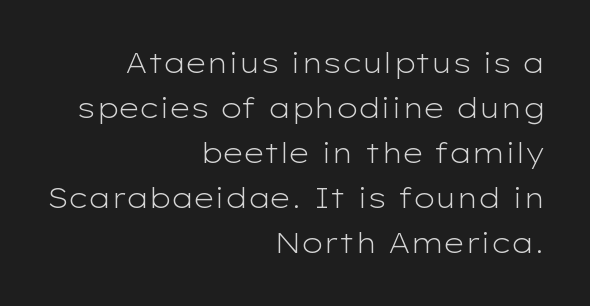
The image shows 28 px light, wide sans-serif type, upright; set right-aligned, normal line spacing (1.61x), normal letter spacing, not underlined; low stroke contrast and a medium x-height.
